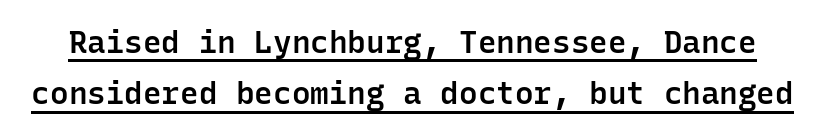
The image shows 31 px semibold sans-serif type, upright, monospaced; set normal line spacing (1.66x), normal letter spacing, underlined; low stroke contrast and a medium x-height.
